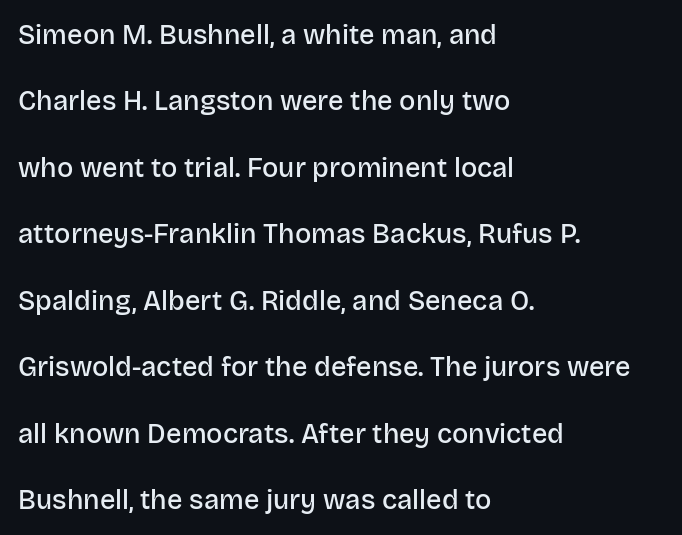
The image shows 27 px text type, upright; set left-aligned, loose line spacing (2.46x), normal letter spacing, not underlined.
